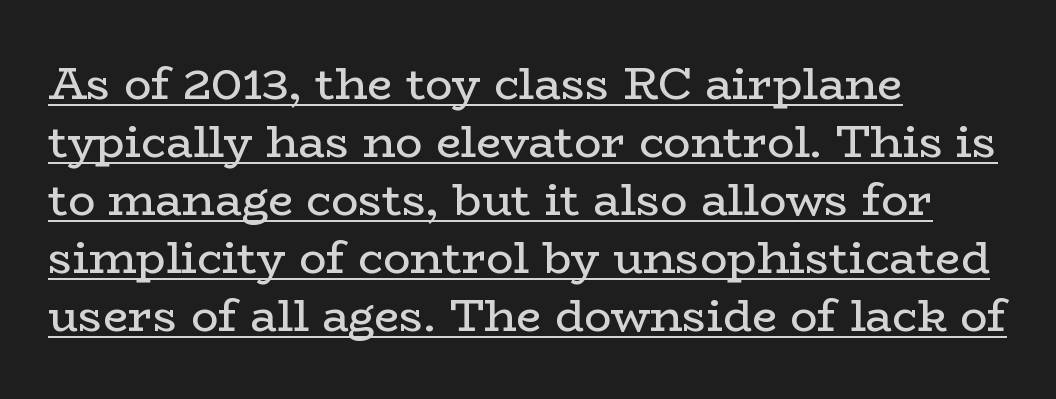
The image shows 45 px regular-weight, wide serif type, upright; set left-aligned, normal line spacing (1.29x), normal letter spacing, underlined; low stroke contrast and a medium x-height.
